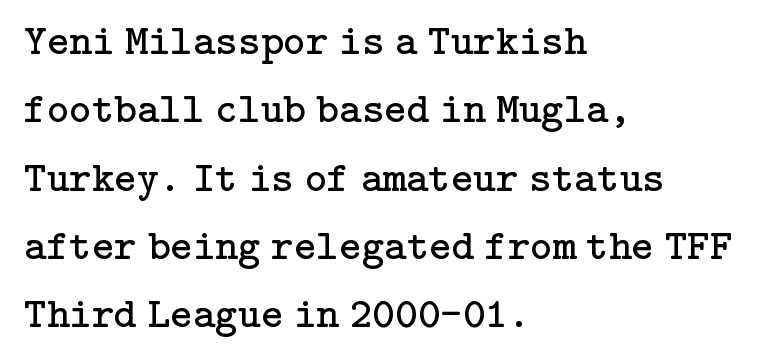
The image shows 43 px regular-weight serif type, upright; set left-aligned, normal line spacing (1.59x), normal letter spacing, not underlined; low stroke contrast and a medium x-height.
